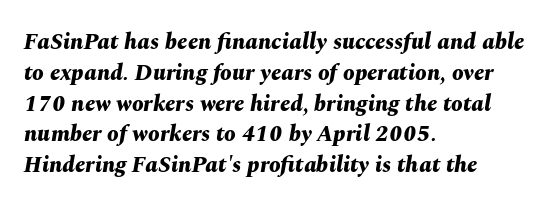
These lines are set flush left with a ragged right edge. The face used here has the dense, thick strokes of a bold. The leading is moderate, giving the passage an even texture. Unmarked baselines from the first word to the last.
